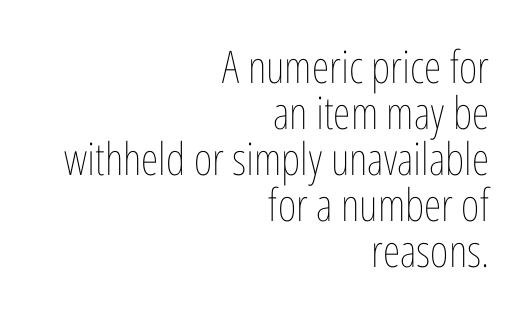
Closely set lines give the paragraph a compact silhouette. Letter spacing: default. The weight would be labelled regular, book, light, or lighter still. If you drew a ruler down the right edge, every line would touch it. Think of a printed novel: that variable character pitch is what you see here.
